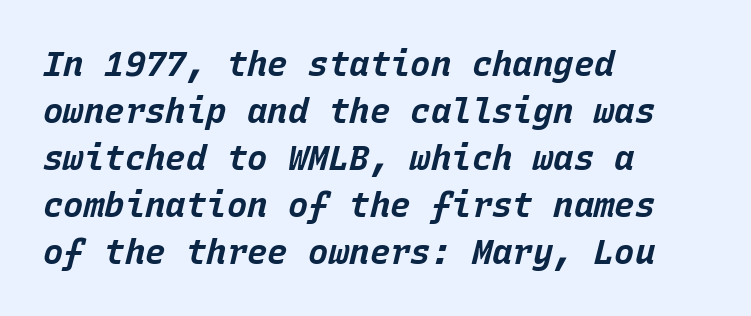
Q: Is the text bold? A: Yes.
Q: Is the text italic (slanted)? A: Yes, it leans right by about 15 degrees.
Q: Is the text underlined? A: No.
Q: How is the paragraph aligned? A: Left-aligned.
Q: Is the spacing between letters normal or unusually wide? A: Normal.
Q: Is the spacing between lines tight, normal or loose? A: Normal.
Q: Width (condensed, normal, or wide)? A: Normal.
Q: Stroke contrast? A: Low.
Q: x-height? A: Large.
Q: Monospaced? A: Yes.
